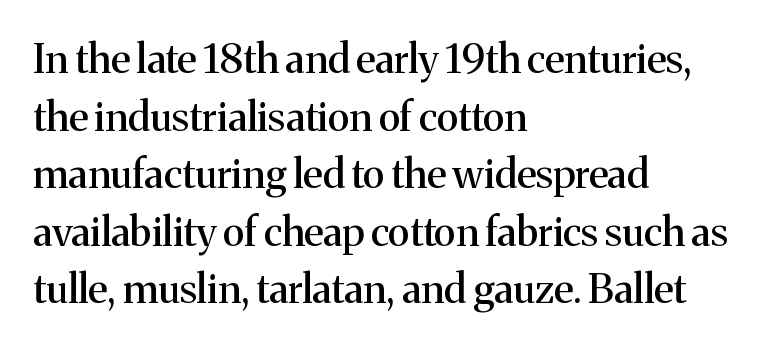
{"serif": "yes", "italic": "no", "width": "normal", "stroke_contrast": "medium", "x_height": "medium", "monospaced": "no", "underline": "no", "align": "left", "line_spacing": "normal", "line_spacing_ratio": 1.44, "letter_spacing": "normal", "letter_spacing_em": 0.0, "glyph_px": 40}
